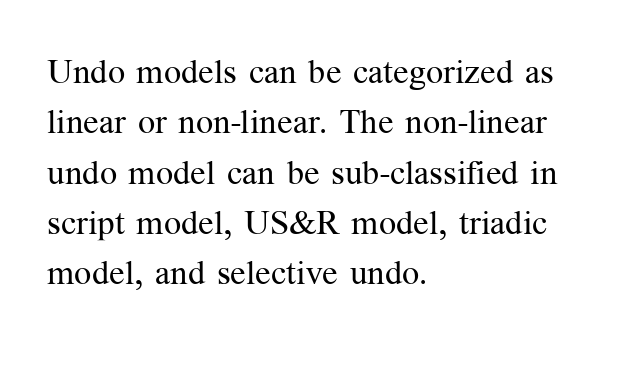
The image shows 34 px regular-weight serif type, upright; set left-aligned, normal line spacing (1.48x), normal letter spacing, not underlined; medium stroke contrast and a medium x-height.
